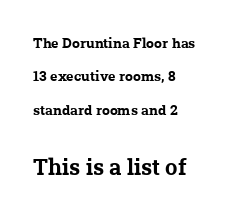
Standard letterfit; no display-style spreading of the glyphs. Leading is clearly above the norm, producing a sparse column. A full-strength bold gives these letters their thick strokes. The compositor pushed each line to the left boundary. The area under the type is left untouched. Typesetter's note — lower block bumped up in size, upper block left smaller.
